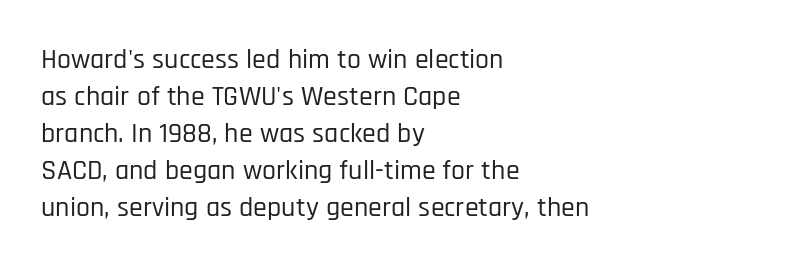
The image shows 28 px condensed sans-serif type, upright; set left-aligned, normal line spacing (1.32x), normal letter spacing, not underlined; low stroke contrast and a large x-height.
